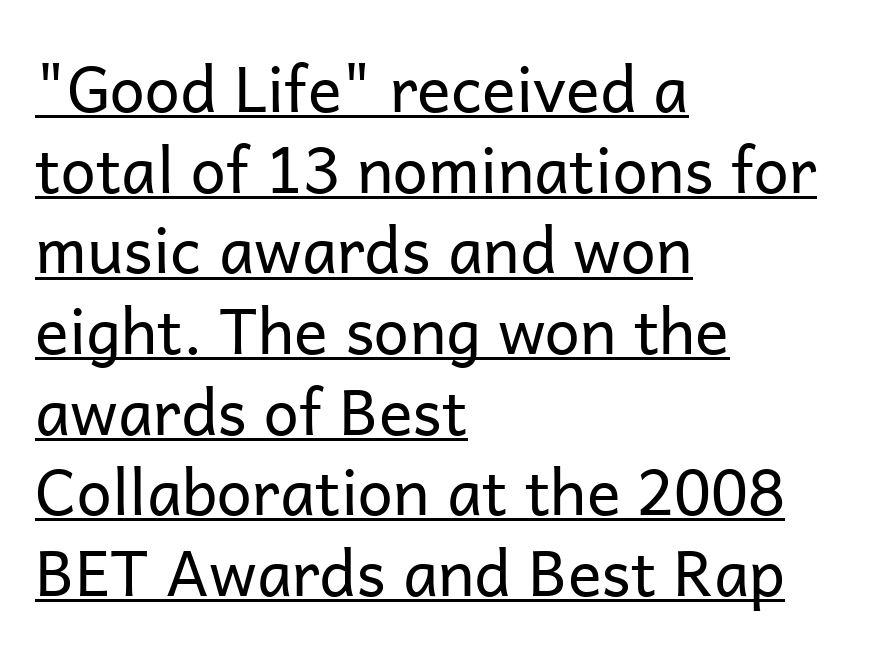
{"serif": "no", "italic": "no", "bold": "no", "weight": "regular", "width": "normal", "stroke_contrast": "low", "x_height": "medium", "monospaced": "no", "underline": "yes", "align": "left", "line_spacing": "normal", "line_spacing_ratio": 1.28, "letter_spacing": "normal", "letter_spacing_em": 0.0, "glyph_px": 63}
